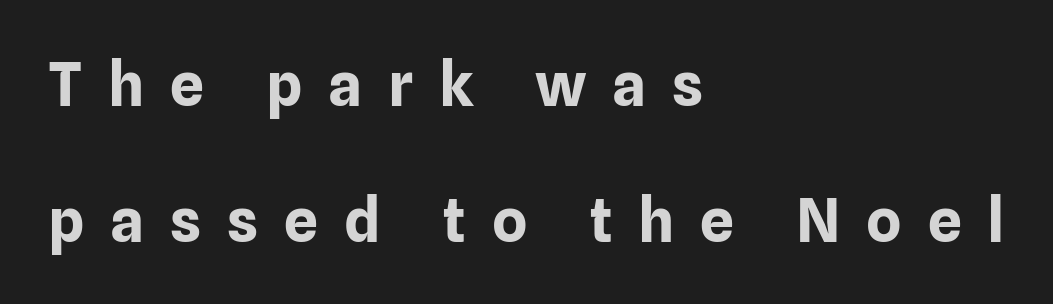
{"serif": "no", "italic": "no", "bold": "yes", "weight": "bold", "width": "normal", "stroke_contrast": "low", "x_height": "medium", "monospaced": "no", "underline": "no", "align": "left", "line_spacing": "loose", "line_spacing_ratio": 2.26, "letter_spacing": "wide", "letter_spacing_em": 0.43, "glyph_px": 60}
